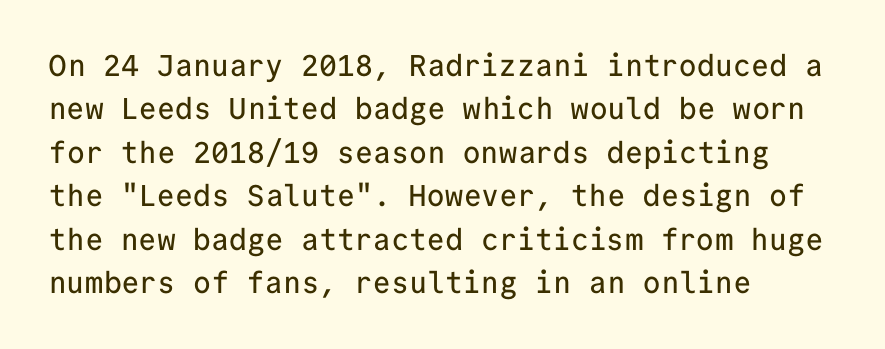
{"serif": "no", "italic": "no", "width": "normal", "stroke_contrast": "low", "x_height": "medium", "monospaced": "yes", "underline": "no", "align": "left", "line_spacing": "normal", "line_spacing_ratio": 1.45, "letter_spacing": "normal", "letter_spacing_em": 0.0, "glyph_px": 30}
